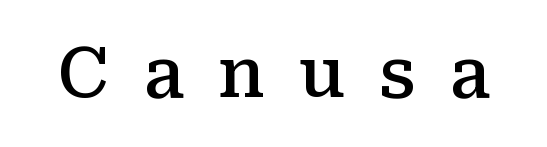
{"serif": "yes", "italic": "no", "bold": "semi", "weight": "semibold", "width": "normal", "stroke_contrast": "medium", "x_height": "medium", "monospaced": "no", "underline": "no", "letter_spacing": "wide", "letter_spacing_em": 0.49, "glyph_px": 69}
